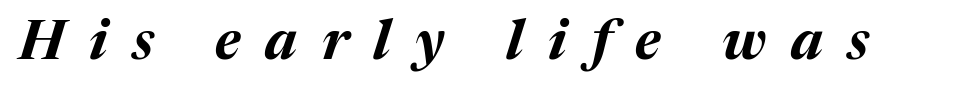
Q: Is the text bold? A: Yes.
Q: Is the text italic (slanted)? A: Yes, it leans right by about 17 degrees.
Q: Is the text underlined? A: No.
Q: Is the spacing between letters normal or unusually wide? A: Unusually wide.
Q: Width (condensed, normal, or wide)? A: Normal.
Q: Stroke contrast? A: Medium.
Q: x-height? A: Medium.
Q: Monospaced? A: No.
